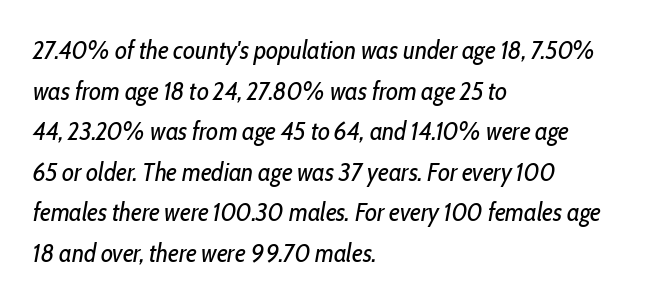
{"italic": "yes", "lean": "right", "slant_degrees": 10, "bold": "no", "underline": "no", "align": "left", "line_spacing": "normal", "line_spacing_ratio": 1.56, "letter_spacing": "normal", "letter_spacing_em": 0.0, "glyph_px": 26}
